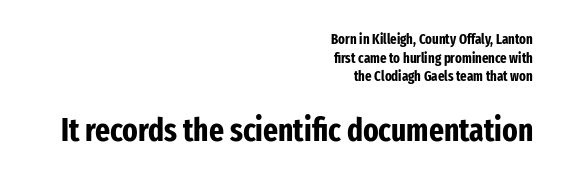
The image shows 32 px bold, condensed sans-serif type, upright; set right-aligned, normal line spacing (1.33x), normal letter spacing, not underlined; the second (bottom) block is 2.29x larger; low stroke contrast and a medium x-height.
